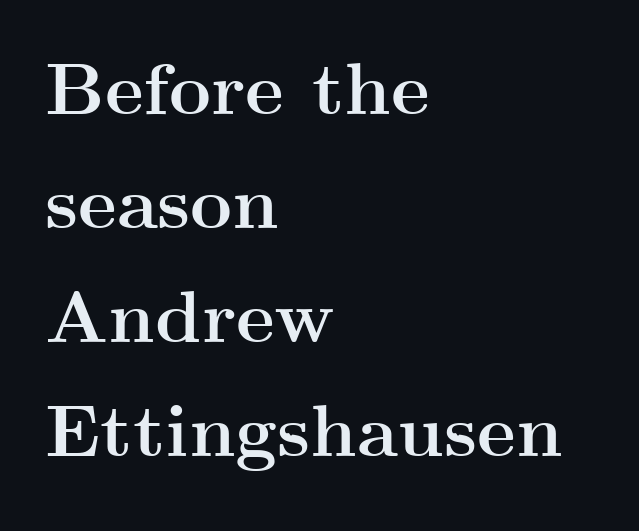
{"serif": "yes", "italic": "no", "bold": "yes", "weight": "semibold", "width": "wide", "stroke_contrast": "medium", "x_height": "small", "monospaced": "no", "underline": "no", "align": "left", "line_spacing": "normal", "line_spacing_ratio": 1.56, "letter_spacing": "normal", "letter_spacing_em": 0.0, "glyph_px": 73}
